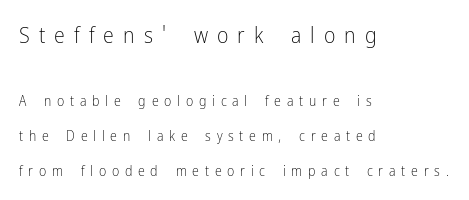
The baseline area is clear. Is there any slant? The stems are plumb. Large over small — that's the arrangement of the two blocks here. Letter spacing: wide. The strokes are not fattened; the text isn't bold.
